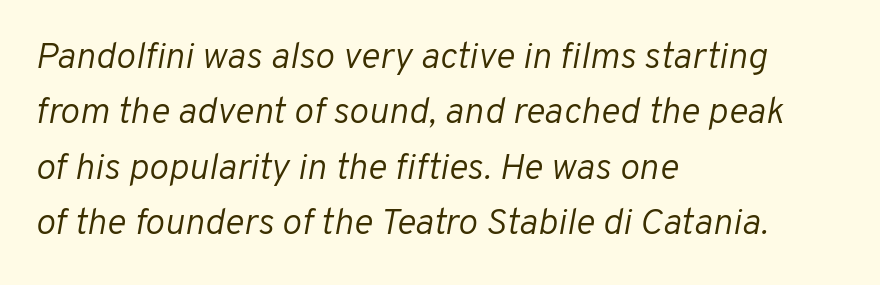
The image shows 37 px light type, italic (leaning right); set left-aligned, normal line spacing (1.5x), normal letter spacing, not underlined; low stroke contrast and a medium x-height.
